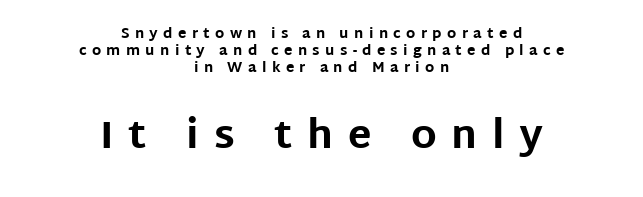
The image shows 39 px bold sans-serif type, upright; set centered, line spacing 1.21x, unusually wide letter spacing (+0.38 em), not underlined; the second (bottom) block is 2.79x larger; low stroke contrast and a large x-height.
